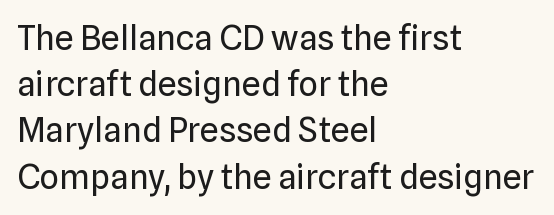
Q: Is the text bold? A: No.
Q: Is the text italic (slanted)? A: No, it is upright.
Q: Is the typeface a serif or a sans-serif typeface? A: Sans-serif.
Q: Is the text underlined? A: No.
Q: How is the paragraph aligned? A: Left-aligned.
Q: Is the spacing between letters normal or unusually wide? A: Normal.
Q: Is the spacing between lines tight, normal or loose? A: Normal.
Q: Width (condensed, normal, or wide)? A: Normal.
Q: Stroke contrast? A: Low.
Q: x-height? A: Medium.
Q: Monospaced? A: No.
